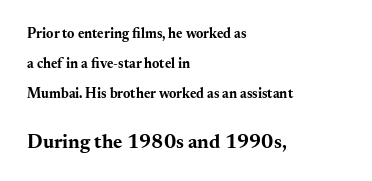
The image shows 20 px bold type, upright; set left-aligned, loose line spacing (2.14x), normal letter spacing, not underlined; the second (bottom) block is 1.43x larger.
